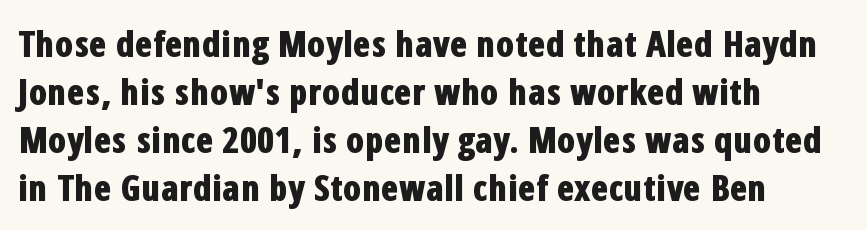
These lines keep a tight, regular rhythm from letter to letter. This is heavy type, rendered in bold. Underline: absent. Proportional: the letters do not fall into vertical columns.
